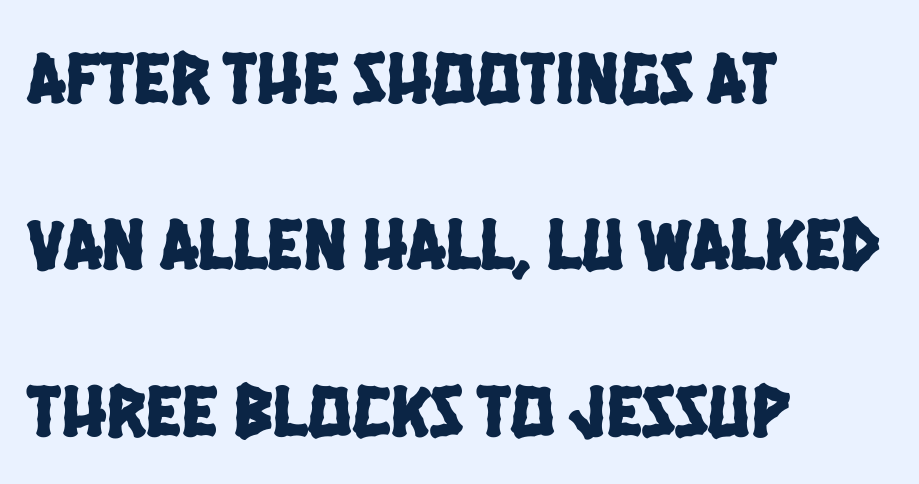
These lines are set flush left with a ragged right edge. The glyphs are unaccompanied by any horizontal stroke below them. Character widths vary here, with narrow letters taking less room than wide ones. Letterform terminals end flat and unadorned throughout the passage. Successive baselines arrive slowly, with a big drop between each.
